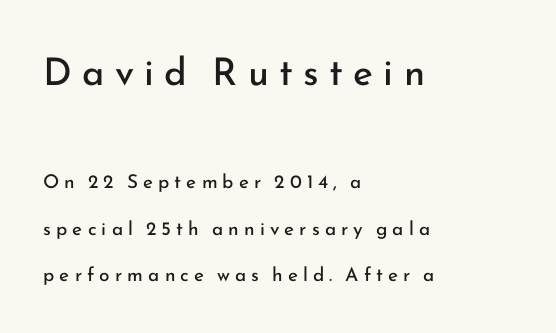
Q: Is the text bold? A: No.
Q: Is the text italic (slanted)? A: No, it is upright.
Q: Is the typeface a serif or a sans-serif typeface? A: Sans-serif.
Q: Is the text underlined? A: No.
Q: How is the paragraph aligned? A: Left-aligned.
Q: Is the spacing between letters normal or unusually wide? A: Unusually wide.
Q: Is the spacing between lines tight, normal or loose? A: Loose.
Q: Which block of text is set in a larger size, the first (top) or the second (bottom)? A: The first (top) one.
Q: Width (condensed, normal, or wide)? A: Normal.
Q: Stroke contrast? A: Low.
Q: x-height? A: Small.
Q: Monospaced? A: No.
